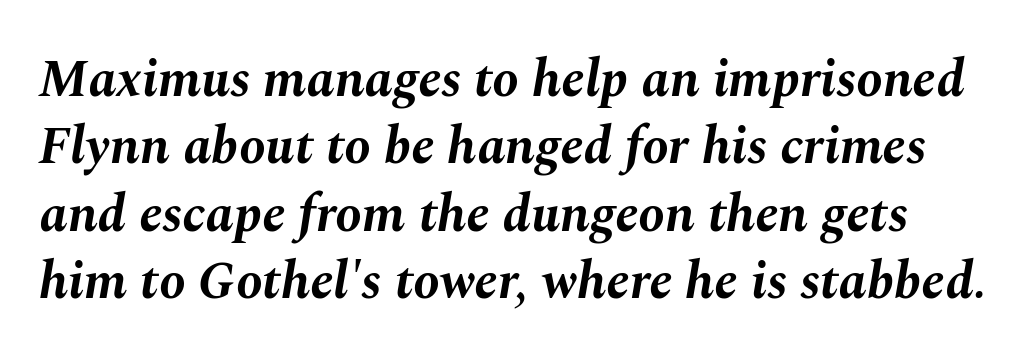
On the weight axis this lands at bold, roughly 700. Unmarked baselines from the first word to the last. A typesetter would call this proportional, since set widths differ per character. Spacing between characters is what you'd get straight out of the box. What's the leading like? Ordinary, nothing unusual.
